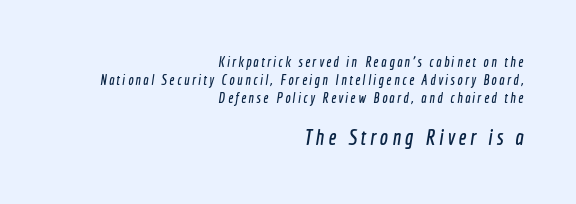
Q: Is the text underlined? A: No.
Q: How is the paragraph aligned? A: Right-aligned.
Q: Is the spacing between lines tight, normal or loose? A: Normal.
Q: Which block of text is set in a larger size, the first (top) or the second (bottom)? A: The second (bottom) one.
